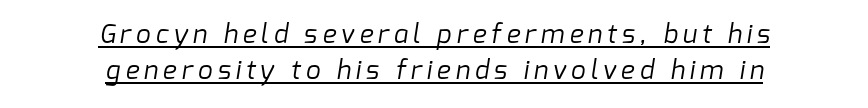
Q: Is the text bold? A: No.
Q: Is the text underlined? A: Yes.
Q: How is the paragraph aligned? A: Centered.
Q: Is the spacing between lines tight, normal or loose? A: Normal.
